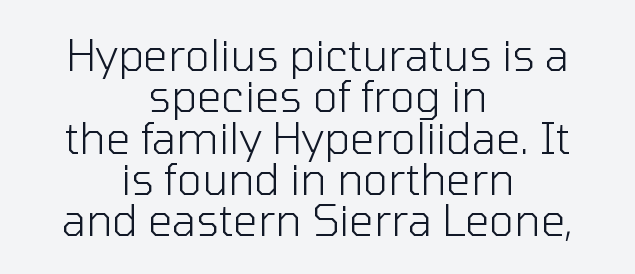
The image shows 43 px light sans-serif type, upright; set centered, tight line spacing (0.96x), normal letter spacing, not underlined; low stroke contrast and a medium x-height.
